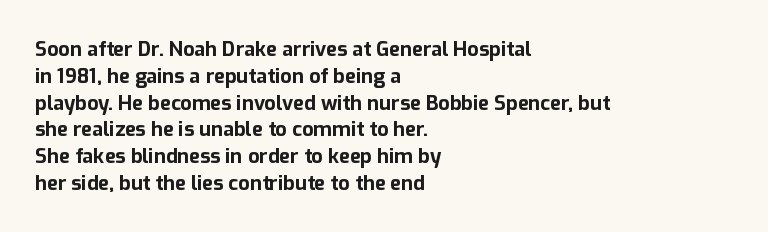
{"italic": "no", "bold": "yes", "underline": "no", "align": "left", "line_spacing": "normal", "line_spacing_ratio": 1.34, "letter_spacing": "normal", "letter_spacing_em": 0.0, "glyph_px": 20}
